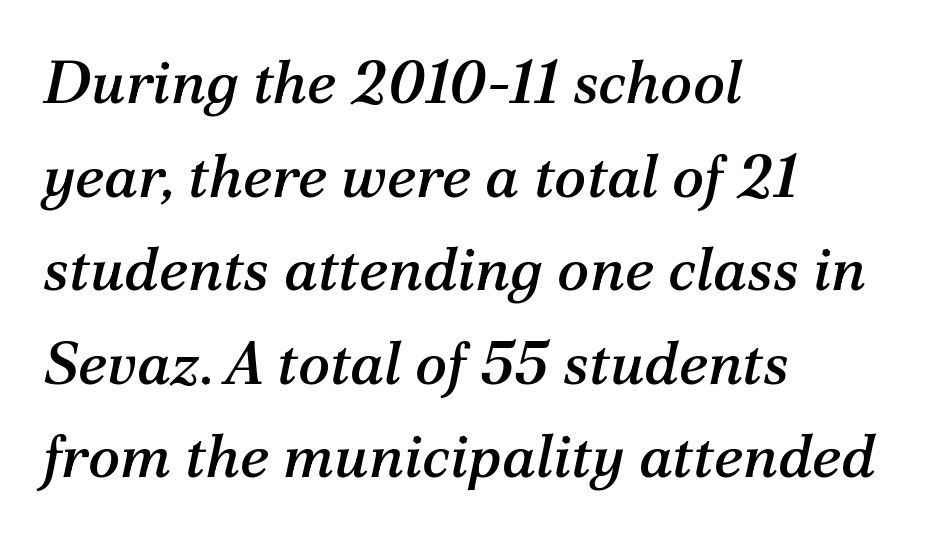
{"serif": "yes", "italic": "yes", "lean": "right", "slant_degrees": 12, "width": "normal", "stroke_contrast": "medium", "x_height": "medium", "monospaced": "no", "underline": "no", "align": "left", "line_spacing": "normal", "line_spacing_ratio": 1.56, "letter_spacing": "normal", "letter_spacing_em": 0.0, "glyph_px": 60}
